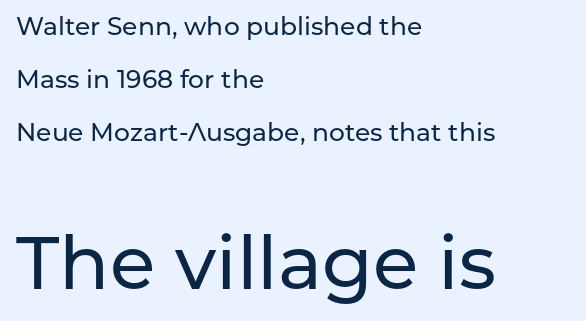
Q: Is the text italic (slanted)? A: No, it is upright.
Q: Is the typeface a serif or a sans-serif typeface? A: Sans-serif.
Q: Is the text underlined? A: No.
Q: How is the paragraph aligned? A: Left-aligned.
Q: Is the spacing between letters normal or unusually wide? A: Normal.
Q: Is the spacing between lines tight, normal or loose? A: Loose.
Q: Which block of text is set in a larger size, the first (top) or the second (bottom)? A: The second (bottom) one.
Q: Width (condensed, normal, or wide)? A: Normal.
Q: Stroke contrast? A: Low.
Q: x-height? A: Medium.
Q: Monospaced? A: No.
